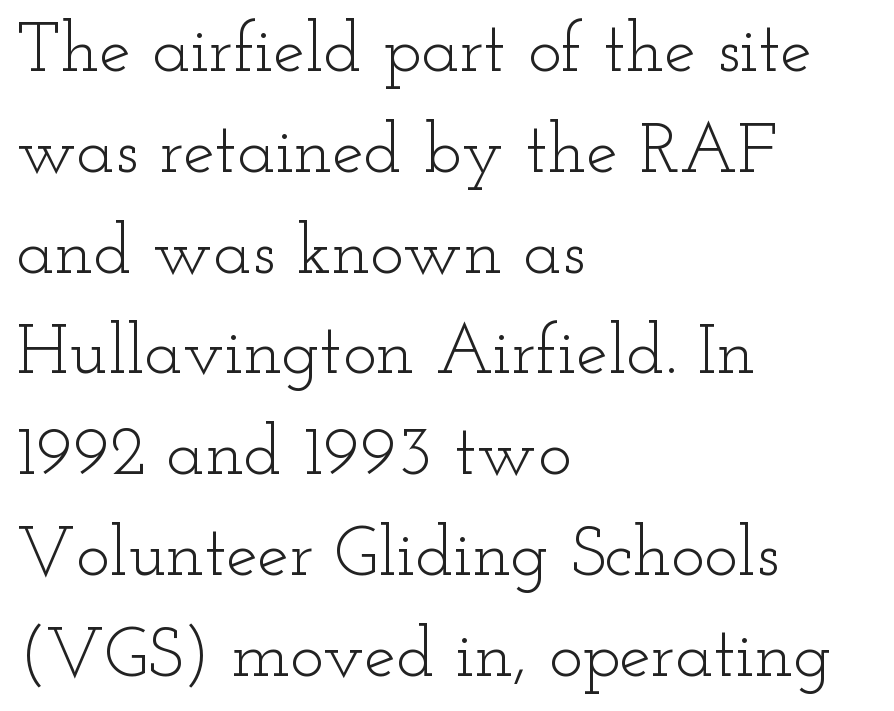
{"serif": "yes", "italic": "no", "bold": "no", "weight": "light", "width": "wide", "stroke_contrast": "low", "x_height": "small", "monospaced": "no", "underline": "no", "align": "left", "line_spacing": "normal", "line_spacing_ratio": 1.42, "letter_spacing": "normal", "letter_spacing_em": 0.0, "glyph_px": 71}
